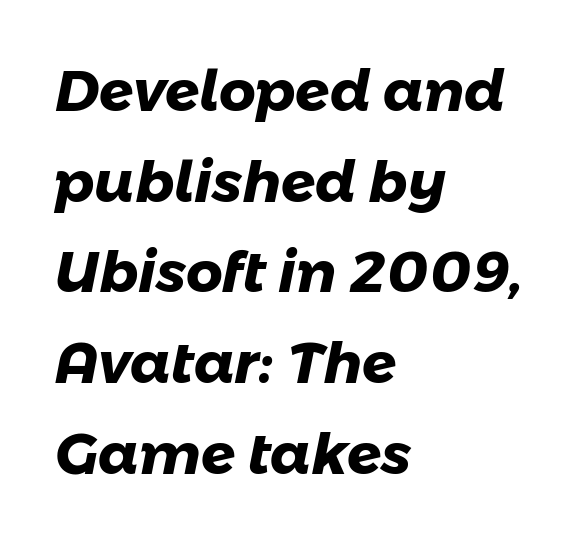
Summary of vertical rhythm: regular, with standard interline spacing. I'd describe the lettering as bold — thick and assertive. Teacher's note: observe the even left margin — that is flush-left alignment. Beneath every word, the page is bare. Looks like regular typesetting: each glyph gets only the width it needs.
